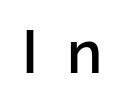
Is there any slant? The stems are plumb. Characters follow at a spacing far wider than the type designer built in. Each letter keeps its own natural width here, so spacing adapts to shape. The gap between lines stays unmarked.
